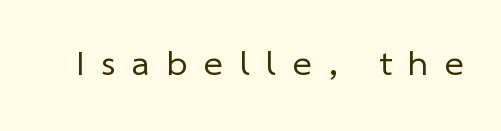
Q: Is the text bold? A: No.
Q: Is the typeface a serif or a sans-serif typeface? A: Sans-serif.
Q: Is the text underlined? A: No.
Q: Is the spacing between letters normal or unusually wide? A: Unusually wide.
Q: Width (condensed, normal, or wide)? A: Normal.
Q: Stroke contrast? A: Low.
Q: x-height? A: Medium.
Q: Monospaced? A: No.
